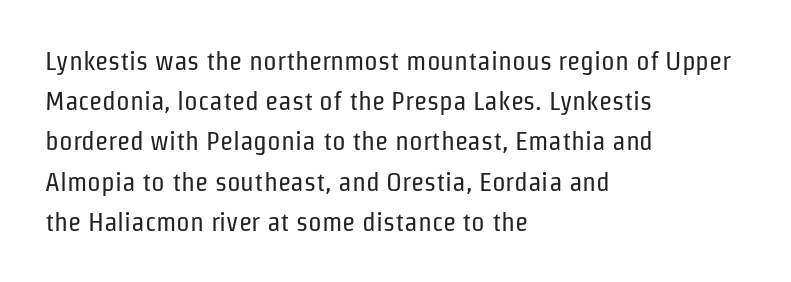
Q: Is the text bold? A: No.
Q: Is the text italic (slanted)? A: No, it is upright.
Q: Is the text underlined? A: No.
Q: How is the paragraph aligned? A: Left-aligned.
Q: Is the spacing between letters normal or unusually wide? A: Normal.
Q: Is the spacing between lines tight, normal or loose? A: Normal.
